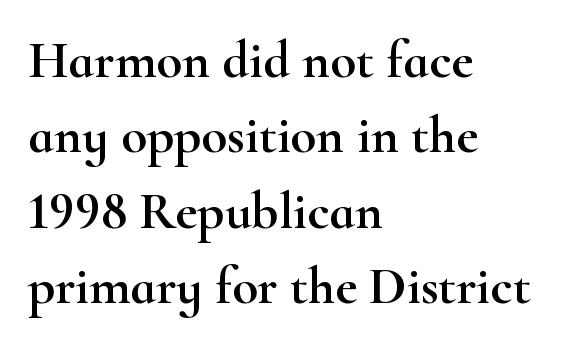
{"serif": "yes", "italic": "no", "width": "wide", "stroke_contrast": "high", "x_height": "small", "monospaced": "no", "underline": "no", "align": "left", "line_spacing": "normal", "line_spacing_ratio": 1.42, "letter_spacing": "normal", "letter_spacing_em": 0.0, "glyph_px": 53}
